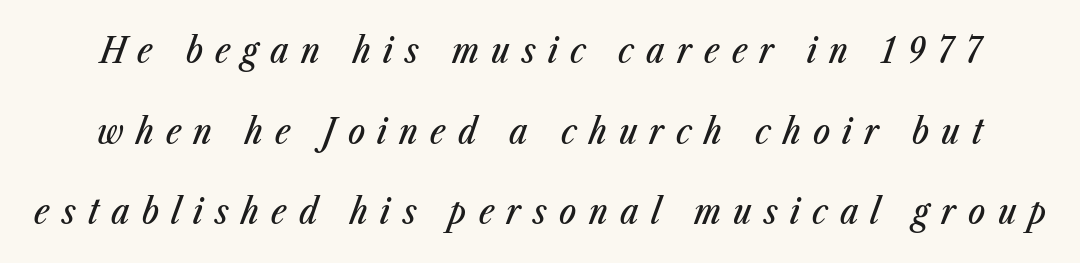
{"italic": "yes", "lean": "right", "slant_degrees": 23, "width": "condensed", "stroke_contrast": "low", "x_height": "medium", "monospaced": "no", "underline": "no", "line_spacing": "loose", "line_spacing_ratio": 2.24, "letter_spacing": "wide", "letter_spacing_em": 0.34, "glyph_px": 36}
